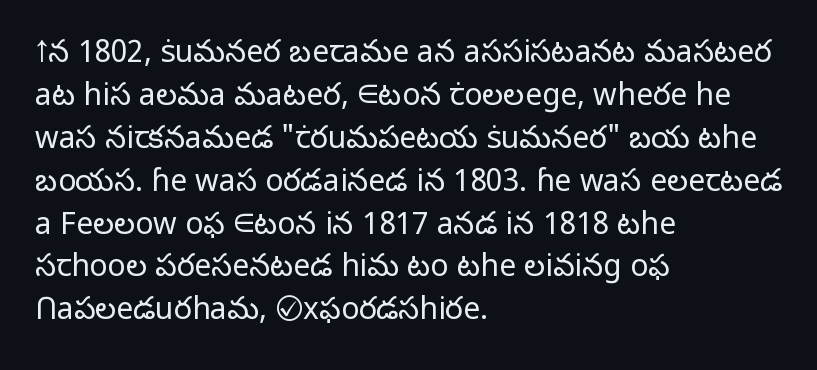
{"serif": "no", "italic": "no", "bold": "no", "weight": "light", "width": "normal", "stroke_contrast": "low", "x_height": "medium", "monospaced": "no", "underline": "no", "align": "left", "line_spacing": "normal", "line_spacing_ratio": 1.43, "letter_spacing": "normal", "letter_spacing_em": 0.0, "glyph_px": 30}
